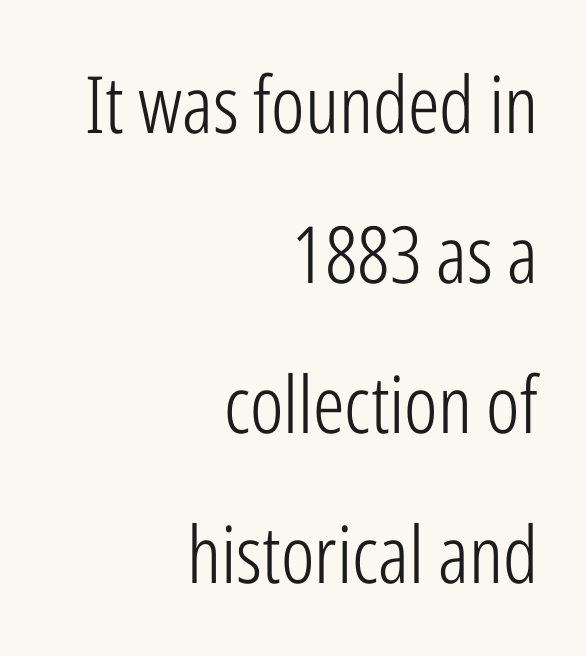
{"serif": "no", "italic": "no", "bold": "no", "weight": "light", "width": "condensed", "stroke_contrast": "low", "x_height": "medium", "monospaced": "no", "underline": "no", "align": "right", "line_spacing": "loose", "line_spacing_ratio": 1.9, "letter_spacing": "normal", "letter_spacing_em": 0.0, "glyph_px": 79}
